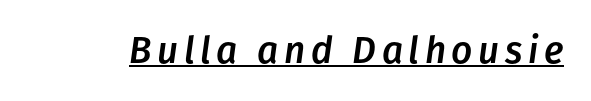
Q: Is the text italic (slanted)? A: Yes, it leans right by about 8 degrees.
Q: Is the text underlined? A: Yes.
Q: Width (condensed, normal, or wide)? A: Normal.
Q: Stroke contrast? A: Low.
Q: x-height? A: Medium.
Q: Monospaced? A: No.
